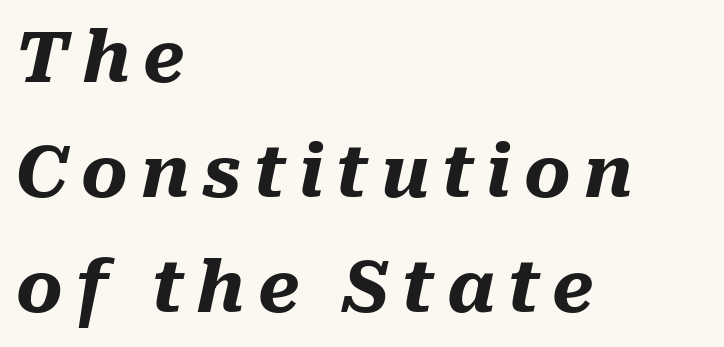
{"italic": "yes", "lean": "right", "slant_degrees": 10, "bold": "yes", "weight": "heavy", "width": "normal", "stroke_contrast": "medium", "x_height": "medium", "monospaced": "no", "underline": "no", "align": "left", "line_spacing": "normal", "line_spacing_ratio": 1.62, "glyph_px": 71}
